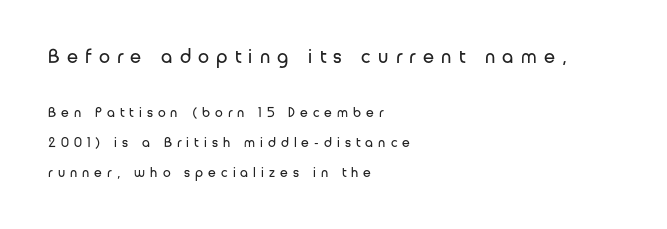
The lines are quadded left. A typesetter would call this leading open, well beyond the default. The baseline area is clear. Someone cranked the tracking dial way up on this one.
